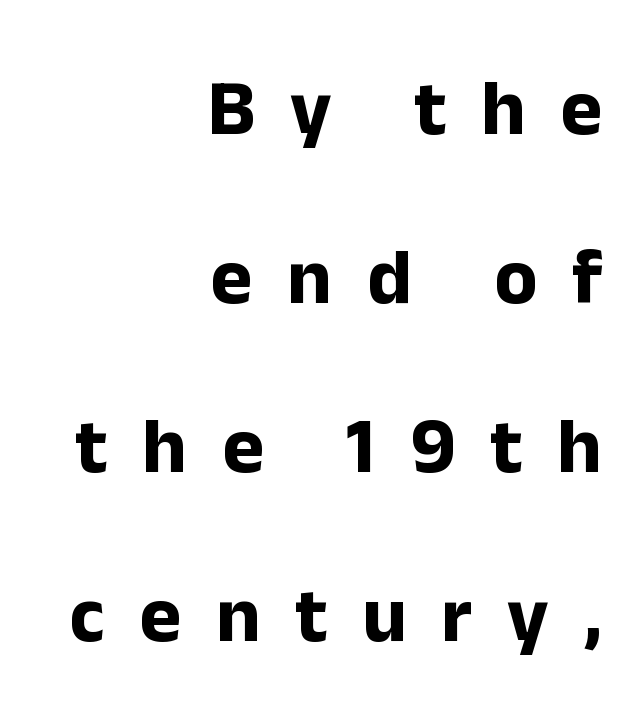
The image shows 79 px bold sans-serif type, upright; set right-aligned, loose line spacing (2.14x), unusually wide letter spacing (+0.44 em), not underlined; low stroke contrast and a medium x-height.
